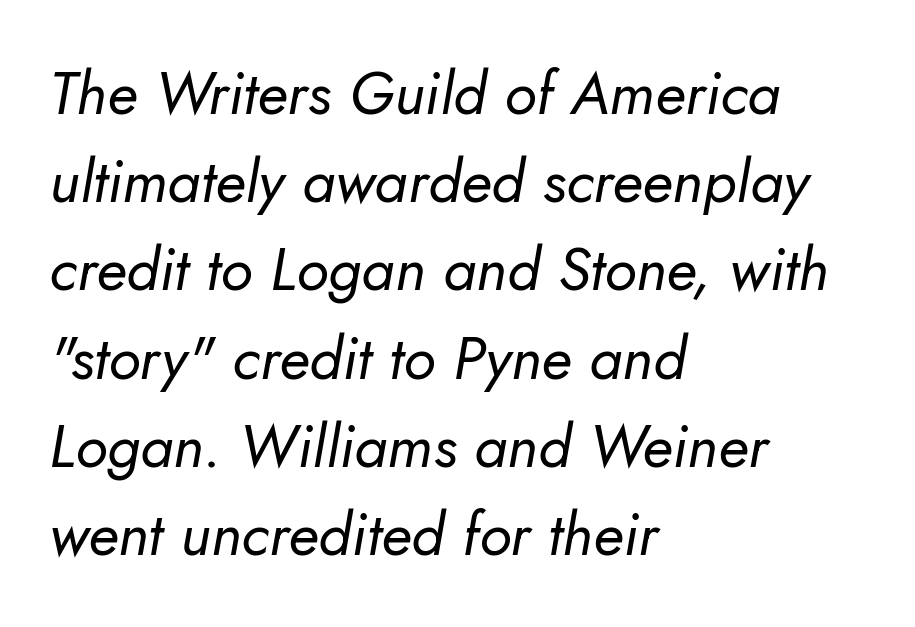
A typesetter would call this proportional, since set widths differ per character. Quick note: italic. What stands out about the letter spacing? Nothing — it is the standard amount. The paragraph shown leans on its left margin. The passage shown stacks its lines at a standard gap.
